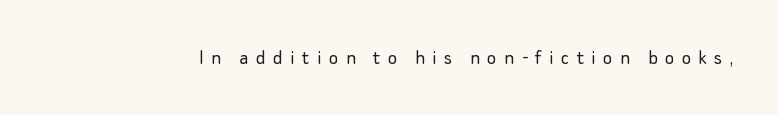
Decoration check: the copy has no underline. Does extra space separate the letters? Yes, quite a lot of it. The specimen reads as upright at a glance. Caption: face not bold, strokes unweighted.
